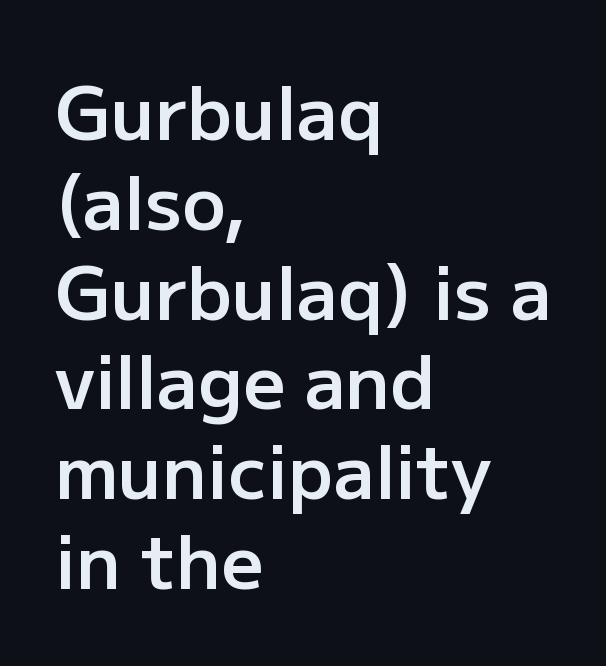
The image shows 73 px semibold sans-serif type, upright; set left-aligned, line spacing 1.23x, normal letter spacing, not underlined; low stroke contrast and a medium x-height.
